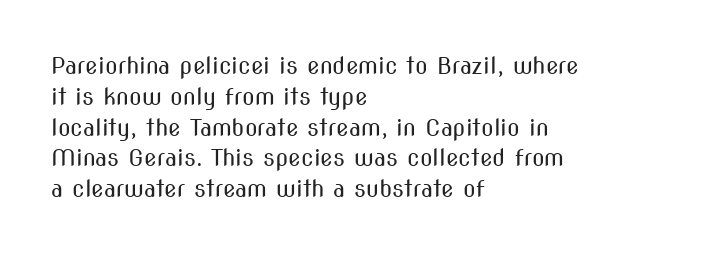
The image shows 23 px text type, upright; set left-aligned, normal line spacing (1.34x), normal letter spacing, not underlined.
